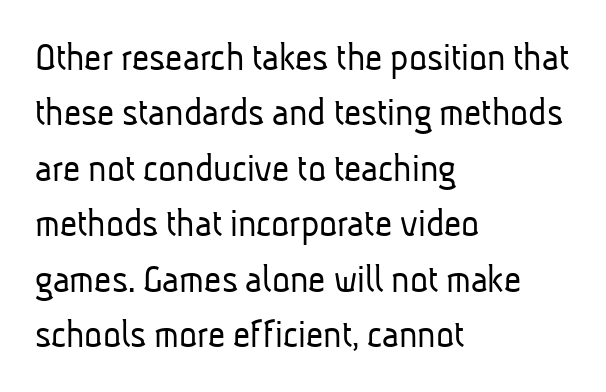
{"serif": "no", "bold": "no", "weight": "light", "width": "condensed", "stroke_contrast": "low", "x_height": "medium", "monospaced": "no", "underline": "no", "align": "left", "line_spacing": "normal", "line_spacing_ratio": 1.32, "letter_spacing": "normal", "letter_spacing_em": 0.0, "glyph_px": 42}
